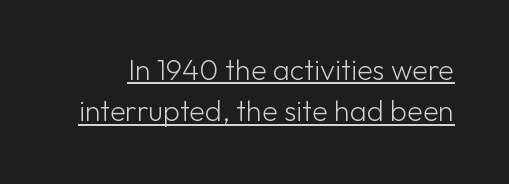
Q: Is the text bold? A: No.
Q: Is the text italic (slanted)? A: No, it is upright.
Q: Is the typeface a serif or a sans-serif typeface? A: Sans-serif.
Q: Is the text underlined? A: Yes.
Q: Is the spacing between letters normal or unusually wide? A: Normal.
Q: Is the spacing between lines tight, normal or loose? A: Normal.
Q: Width (condensed, normal, or wide)? A: Normal.
Q: Stroke contrast? A: Low.
Q: x-height? A: Medium.
Q: Monospaced? A: No.
